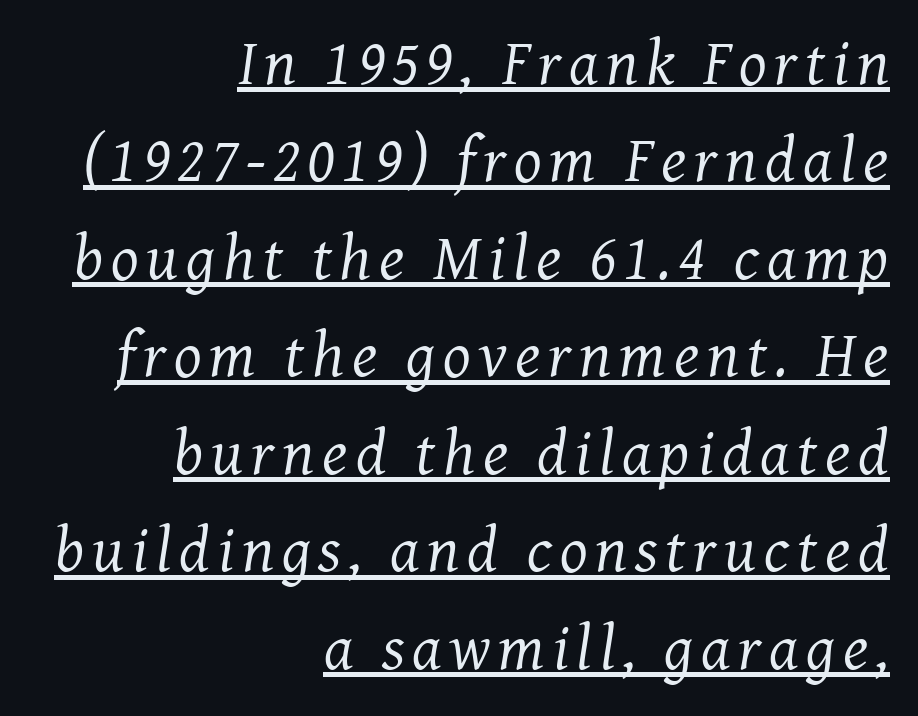
Which margin do the lines hug? The right one — the left edge is uneven. The axis of the letterforms is tilted away from vertical. Students, observe: this is what conventionally led text looks like. The glyphs in this specimen are seriffed. Underlined type. The weight tops out at a normal text grade.
